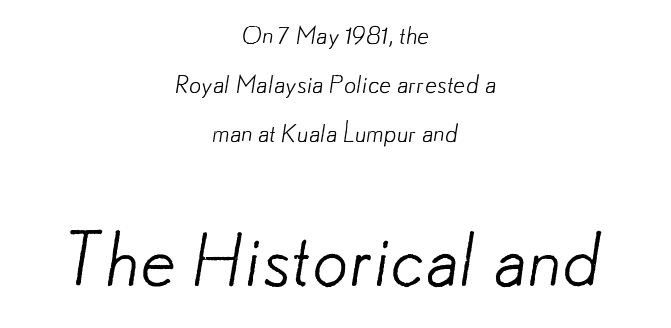
The image shows 72 px light sans-serif type; set centered, loose line spacing (2.04x), normal letter spacing, not underlined; the second (bottom) block is 3.0x larger; low stroke contrast and a small x-height.
